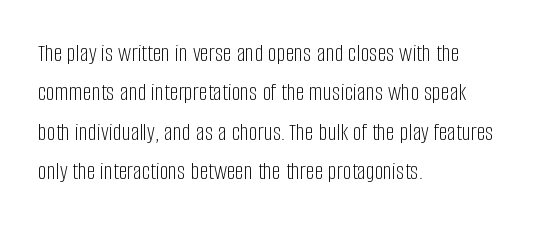
The image shows 25 px text type, upright; set left-aligned, normal line spacing (1.58x), normal letter spacing, not underlined.
